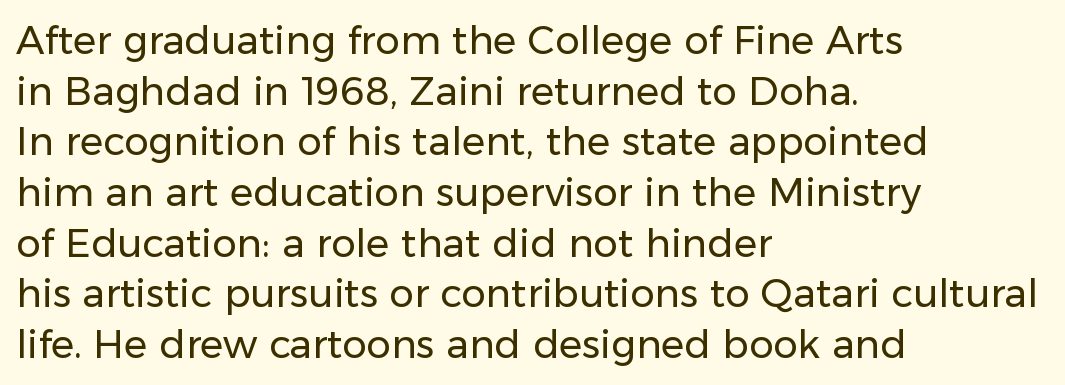
{"serif": "no", "italic": "no", "bold": "no", "weight": "regular", "width": "normal", "stroke_contrast": "low", "x_height": "medium", "monospaced": "no", "underline": "no", "align": "left", "line_spacing": "normal", "line_spacing_ratio": 1.3, "letter_spacing": "normal", "letter_spacing_em": 0.0, "glyph_px": 39}
